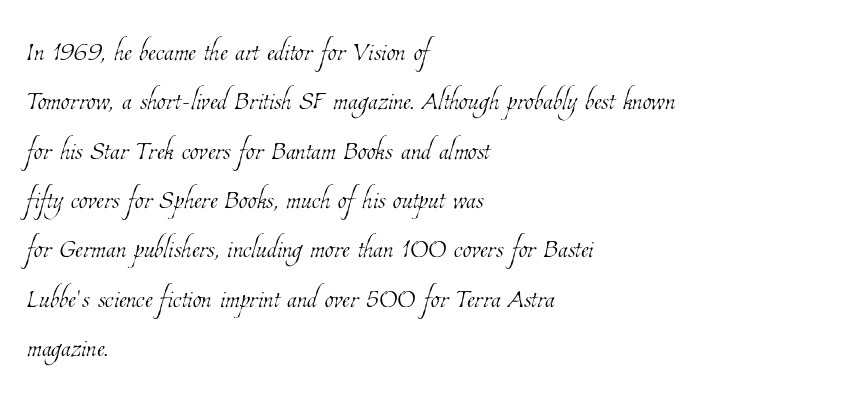
{"bold": "no", "weight": "thin", "width": "condensed", "stroke_contrast": "low", "x_height": "medium", "monospaced": "no", "underline": "no", "align": "left", "line_spacing": "normal", "line_spacing_ratio": 1.37, "letter_spacing": "normal", "letter_spacing_em": 0.0, "glyph_px": 36}
